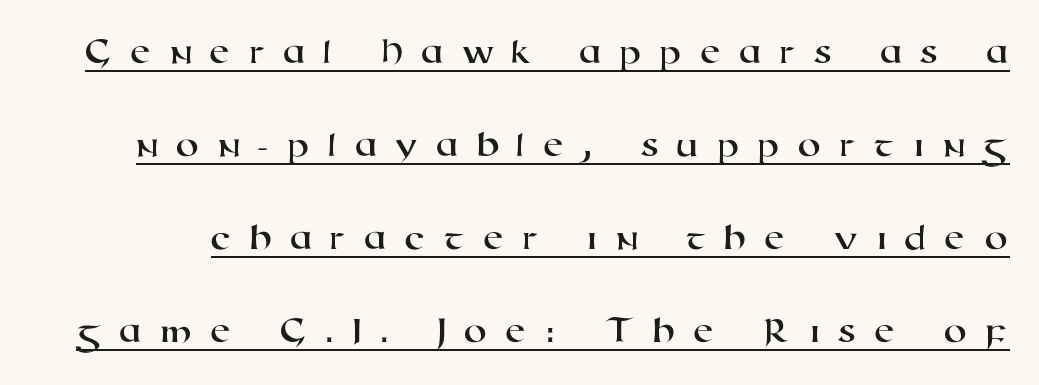
Q: Is the typeface a serif or a sans-serif typeface? A: Sans-serif.
Q: Is the text underlined? A: Yes.
Q: Is the spacing between letters normal or unusually wide? A: Unusually wide.
Q: Is the spacing between lines tight, normal or loose? A: Loose.
Q: Width (condensed, normal, or wide)? A: Wide.
Q: Stroke contrast? A: High.
Q: x-height? A: Medium.
Q: Monospaced? A: No.
